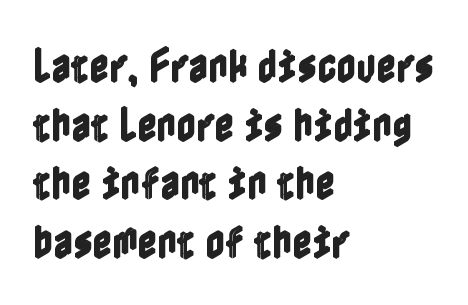
The image shows 38 px condensed type, upright; set left-aligned, normal line spacing (1.54x), normal letter spacing, not underlined; a medium x-height.
